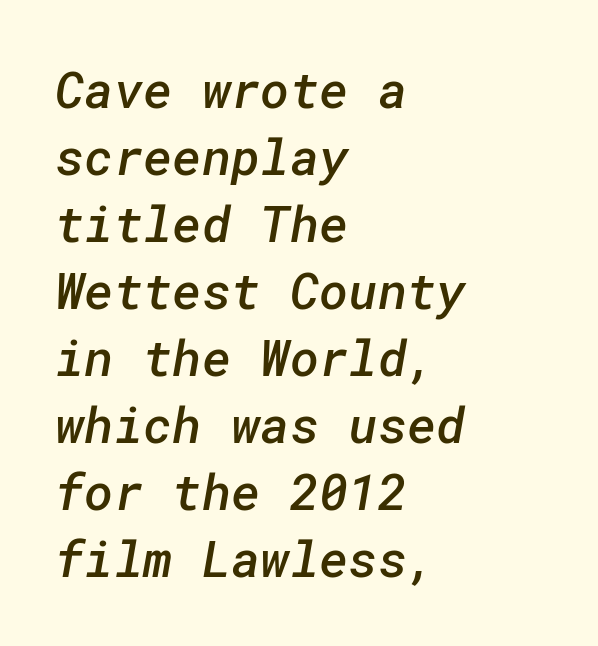
The image shows 50 px semibold sans-serif type; set left-aligned, normal line spacing (1.34x), normal letter spacing, not underlined; low stroke contrast and a medium x-height.
